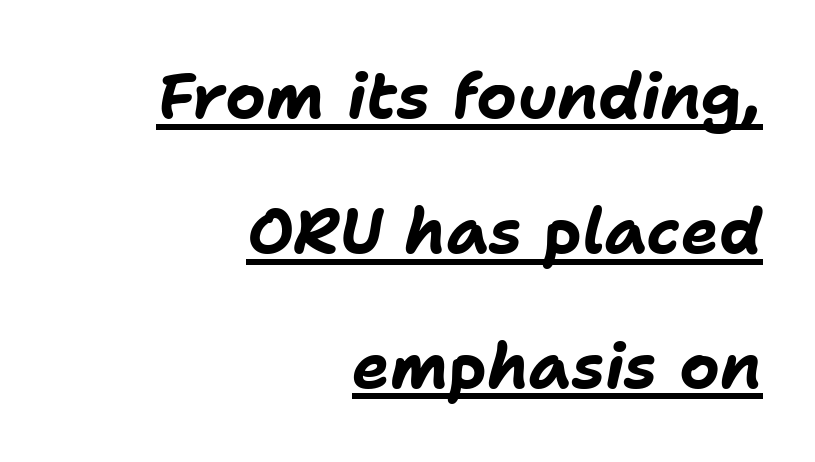
{"italic": "yes", "lean": "right", "slant_degrees": 11, "bold": "yes", "weight": "bold", "width": "normal", "stroke_contrast": "low", "x_height": "medium", "monospaced": "no", "underline": "yes", "align": "right", "line_spacing": "loose", "line_spacing_ratio": 2.14, "letter_spacing": "normal", "letter_spacing_em": 0.0, "glyph_px": 63}
